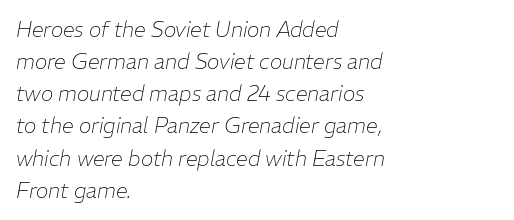
Each word holds together tightly as a unit, with standard inter-letter gaps. The lines sit at an ordinary, default distance from one another. Where is the straight margin? On the left. Stems and bowls with no extra thickness — not bold.
